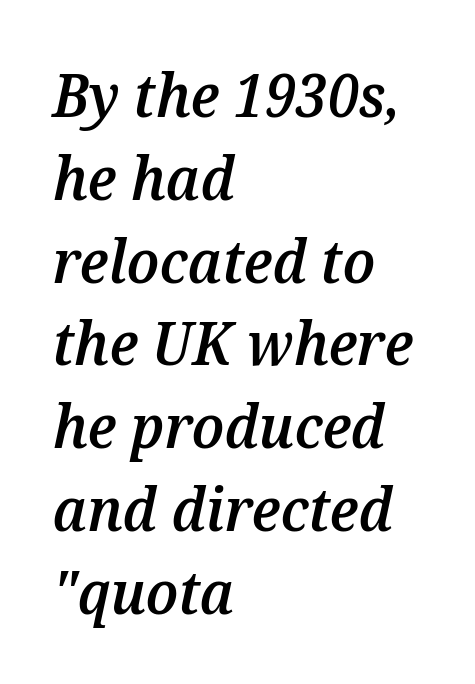
The image shows 60 px semibold type, italic (leaning right); set left-aligned, normal line spacing (1.38x), normal letter spacing, not underlined; medium stroke contrast and a medium x-height.
